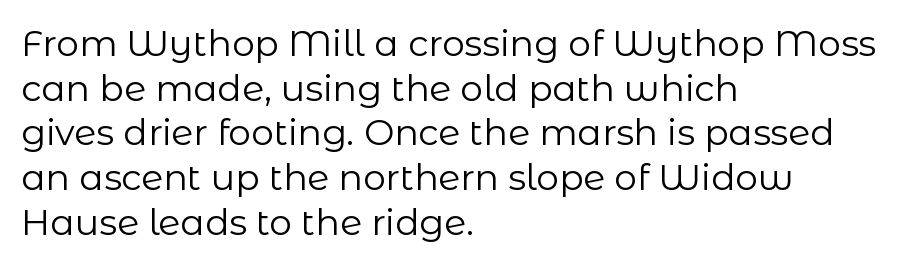
Q: Is the text bold? A: No.
Q: Is the text italic (slanted)? A: No, it is upright.
Q: Is the typeface a serif or a sans-serif typeface? A: Sans-serif.
Q: Is the text underlined? A: No.
Q: How is the paragraph aligned? A: Left-aligned.
Q: Is the spacing between letters normal or unusually wide? A: Normal.
Q: Width (condensed, normal, or wide)? A: Normal.
Q: Stroke contrast? A: Low.
Q: x-height? A: Medium.
Q: Monospaced? A: No.
